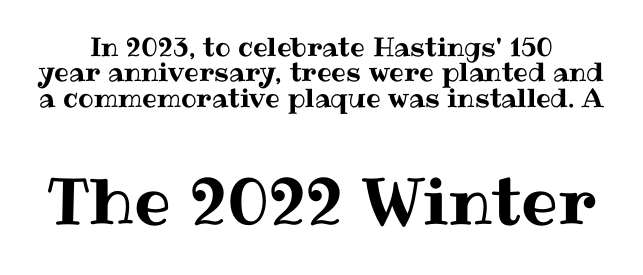
Q: Is the text italic (slanted)? A: No, it is upright.
Q: Is the text underlined? A: No.
Q: Is the spacing between letters normal or unusually wide? A: Normal.
Q: Is the spacing between lines tight, normal or loose? A: Tight.
Q: Which block of text is set in a larger size, the first (top) or the second (bottom)? A: The second (bottom) one.
Q: Width (condensed, normal, or wide)? A: Normal.
Q: Stroke contrast? A: Medium.
Q: x-height? A: Medium.
Q: Monospaced? A: No.
